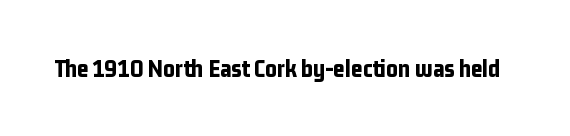
Underlining? Definitely not there. Strong, thick strokes mark this as bold type. This sample uses an upright cut, with every glyph sitting square on the baseline. A typesetter would call this zero additional tracking.
